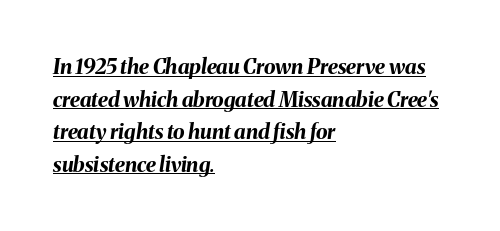
Q: Is the text bold? A: Yes.
Q: Is the text italic (slanted)? A: Yes, it leans right by about 8 degrees.
Q: Is the text underlined? A: Yes.
Q: How is the paragraph aligned? A: Left-aligned.
Q: Is the spacing between letters normal or unusually wide? A: Normal.
Q: Is the spacing between lines tight, normal or loose? A: Normal.
